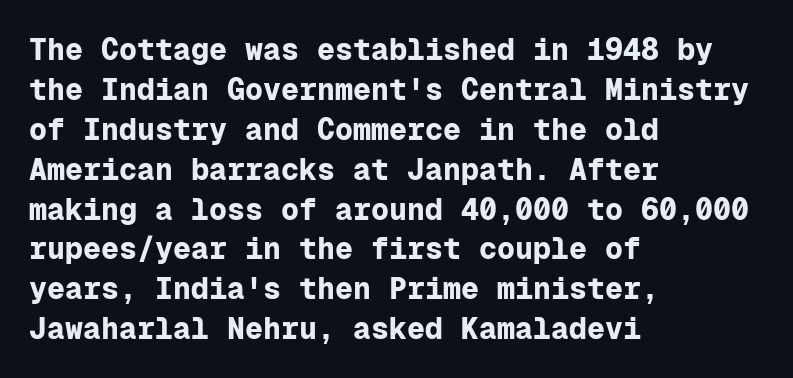
Q: Is the text bold? A: Yes.
Q: Is the text italic (slanted)? A: No, it is upright.
Q: Is the typeface a serif or a sans-serif typeface? A: Sans-serif.
Q: Is the text underlined? A: No.
Q: How is the paragraph aligned? A: Left-aligned.
Q: Is the spacing between letters normal or unusually wide? A: Normal.
Q: Is the spacing between lines tight, normal or loose? A: Normal.
Q: Width (condensed, normal, or wide)? A: Normal.
Q: Stroke contrast? A: Low.
Q: x-height? A: Medium.
Q: Monospaced? A: Yes.
